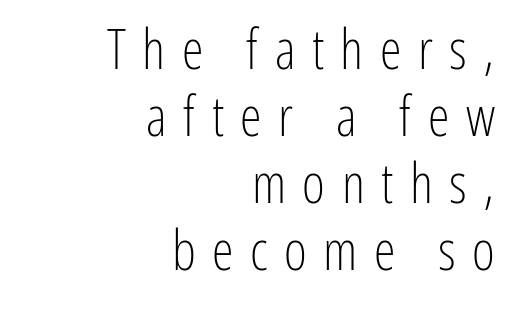
{"serif": "no", "italic": "no", "bold": "no", "weight": "light", "width": "condensed", "stroke_contrast": "low", "x_height": "medium", "monospaced": "no", "underline": "no", "align": "right", "line_spacing_ratio": 1.22, "letter_spacing": "wide", "letter_spacing_em": 0.3, "glyph_px": 55}
